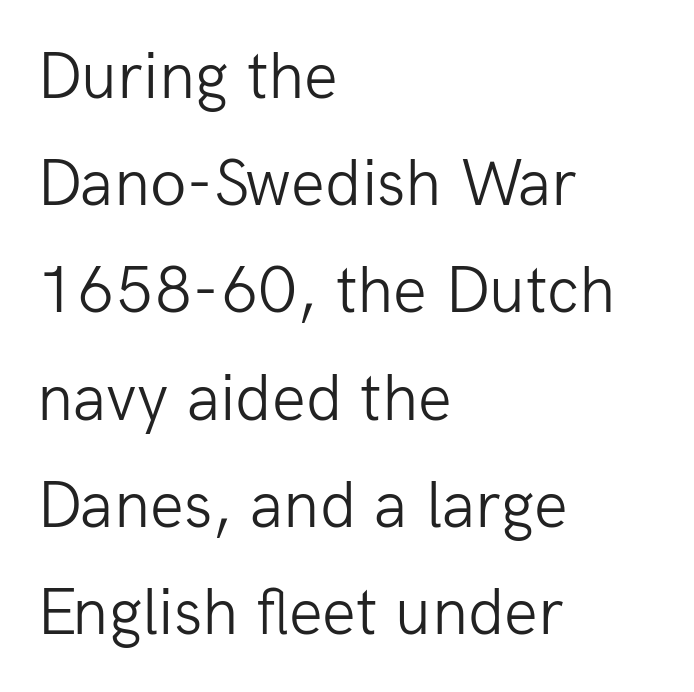
The typeface chosen for these lines omits serifs. Proportional: the letters do not fall into vertical columns. Unlike italic type, these characters show no tilt at all. The letters sit at their default tracking, neither squeezed nor spread. Whoever set this chose a conventional vertical rhythm. A bare baseline throughout the passage.
